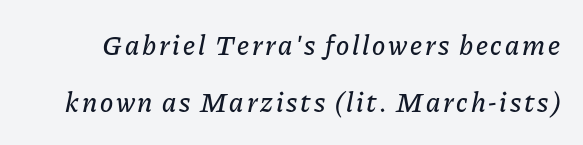
{"italic": "yes", "lean": "right", "slant_degrees": 11, "width": "normal", "stroke_contrast": "low", "x_height": "medium", "monospaced": "no", "underline": "no", "line_spacing": "loose", "line_spacing_ratio": 2.04, "glyph_px": 28}
